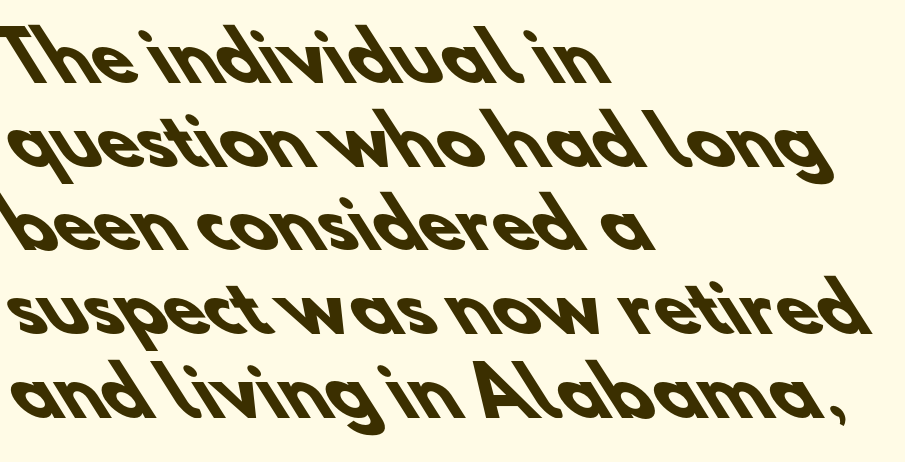
The gap between lines stays unmarked. Set as a true bold cut, around the 700 mark. Short note: letters normally spaced. Examine the stroke ends and you'll find no serifs.
